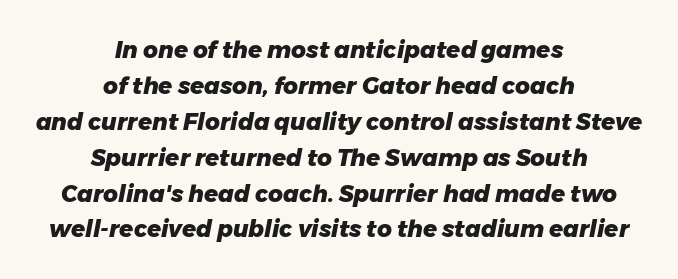
If you measured baseline to baseline, you'd find a middling distance. Centered paragraph, ragged on both sides. Each word holds together tightly as a unit, with standard inter-letter gaps. You can tell it's italic because the verticals aren't actually vertical. The glyphs have the mass of a bold cut. Has an underline been added? It has not.
